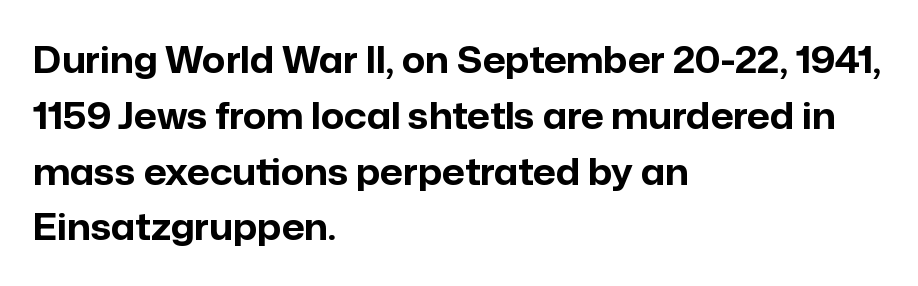
Decoration check: the copy has no underline. Ascenders rise straight up at ninety degrees. The text was rendered using a sans face with plain stroke endings. Each line starts at the same left margin while the right side varies.
